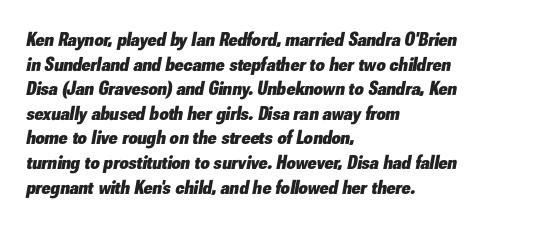
The image shows 20 px bold type, italic (leaning right); set left-aligned, line spacing 1.23x, normal letter spacing, not underlined.
